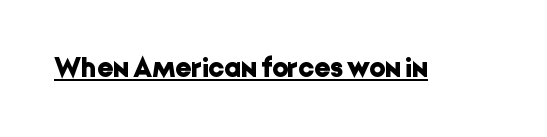
These lines are composed in type without serifs. How are the letters spaced? Ordinarily, with no added tracking. Caption: bold face, heavy strokes. This is underlined copy, the kind a proofreader might mark for attention. This sample uses an upright cut, with every glyph sitting square on the baseline. Each letter keeps its own natural width here, so spacing adapts to shape.
